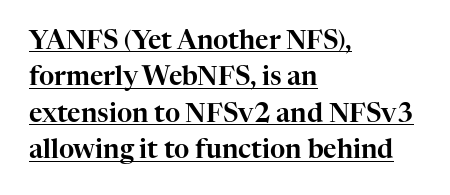
{"italic": "no", "underline": "yes", "align": "left", "line_spacing": "normal", "line_spacing_ratio": 1.4, "letter_spacing": "normal", "letter_spacing_em": 0.0, "glyph_px": 26}
